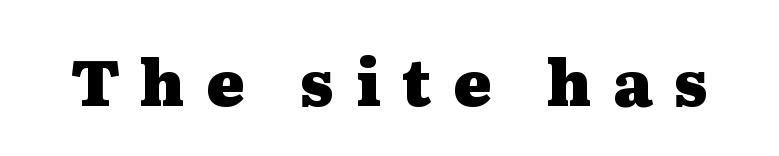
The image shows 63 px heavy, wide serif type, upright; set unusually wide letter spacing (+0.34 em), not underlined; medium stroke contrast and a medium x-height.
